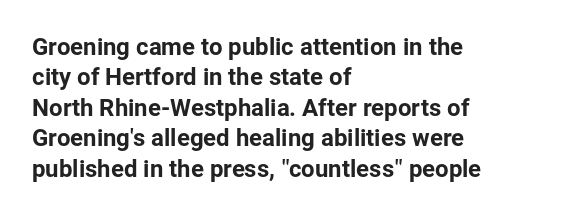
{"italic": "no", "underline": "no", "align": "left", "line_spacing": "normal", "line_spacing_ratio": 1.27, "letter_spacing": "normal", "letter_spacing_em": 0.0, "glyph_px": 24}
